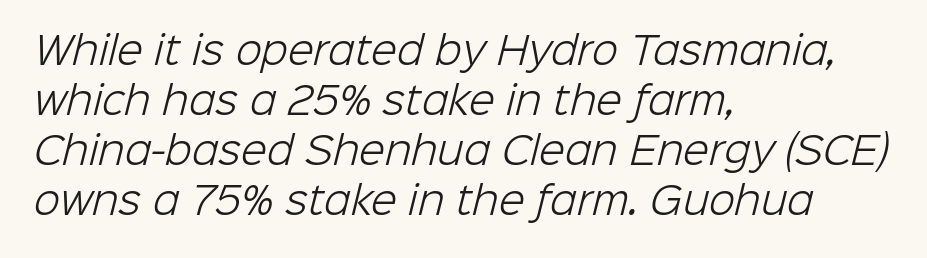
Q: Is the text bold? A: No.
Q: Is the typeface a serif or a sans-serif typeface? A: Sans-serif.
Q: Is the text underlined? A: No.
Q: How is the paragraph aligned? A: Left-aligned.
Q: Is the spacing between letters normal or unusually wide? A: Normal.
Q: Is the spacing between lines tight, normal or loose? A: Normal.
Q: Width (condensed, normal, or wide)? A: Normal.
Q: Stroke contrast? A: Low.
Q: x-height? A: Medium.
Q: Monospaced? A: No.
